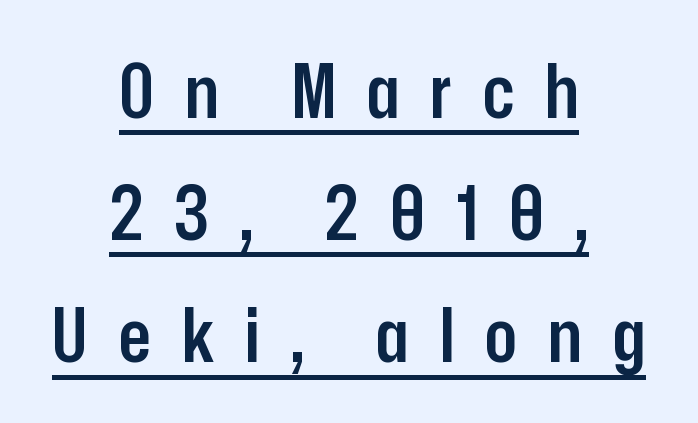
Q: Is the text bold? A: Semi-bold.
Q: Is the text italic (slanted)? A: No, it is upright.
Q: Is the typeface a serif or a sans-serif typeface? A: Sans-serif.
Q: Is the text underlined? A: Yes.
Q: How is the paragraph aligned? A: Centered.
Q: Is the spacing between letters normal or unusually wide? A: Unusually wide.
Q: Is the spacing between lines tight, normal or loose? A: Normal.
Q: Width (condensed, normal, or wide)? A: Condensed.
Q: Stroke contrast? A: Low.
Q: x-height? A: Medium.
Q: Monospaced? A: No.
